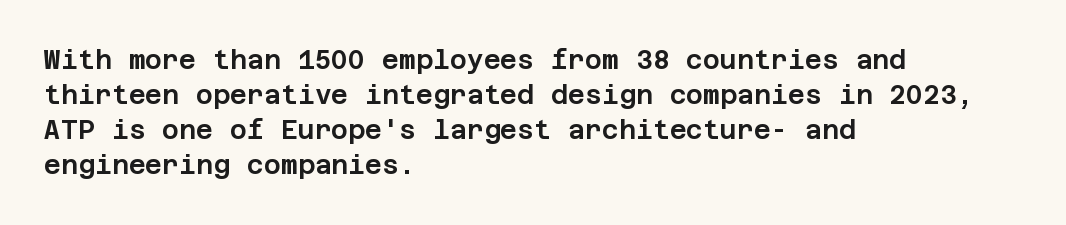
The image shows 26 px text type, upright; set left-aligned, normal line spacing (1.35x), normal letter spacing, not underlined.
